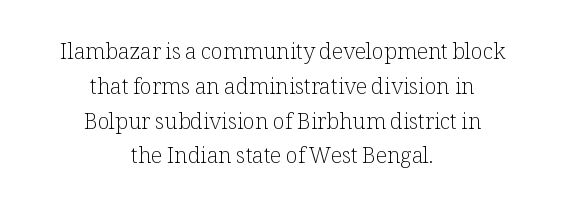
Q: Is the text bold? A: No.
Q: Is the text italic (slanted)? A: No, it is upright.
Q: Is the text underlined? A: No.
Q: How is the paragraph aligned? A: Centered.
Q: Is the spacing between letters normal or unusually wide? A: Normal.
Q: Is the spacing between lines tight, normal or loose? A: Normal.
